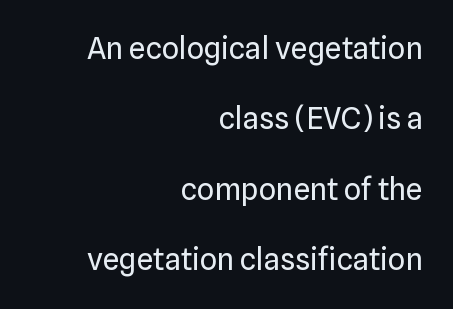
{"serif": "no", "italic": "no", "bold": "no", "weight": "regular", "width": "normal", "stroke_contrast": "low", "x_height": "medium", "monospaced": "no", "underline": "no", "align": "right", "line_spacing": "loose", "line_spacing_ratio": 2.35, "letter_spacing": "normal", "letter_spacing_em": 0.0, "glyph_px": 30}
